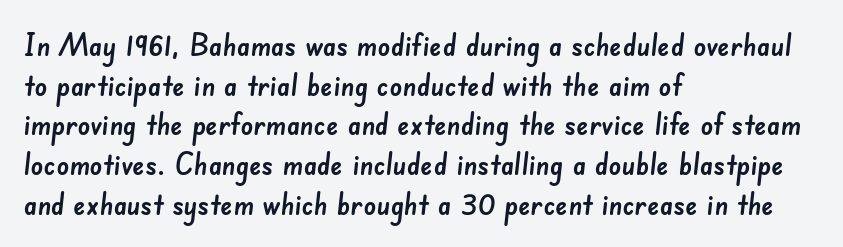
{"serif": "no", "width": "normal", "stroke_contrast": "low", "x_height": "small", "monospaced": "no", "underline": "no", "align": "left", "line_spacing": "normal", "line_spacing_ratio": 1.28, "letter_spacing": "normal", "letter_spacing_em": 0.0, "glyph_px": 31}
